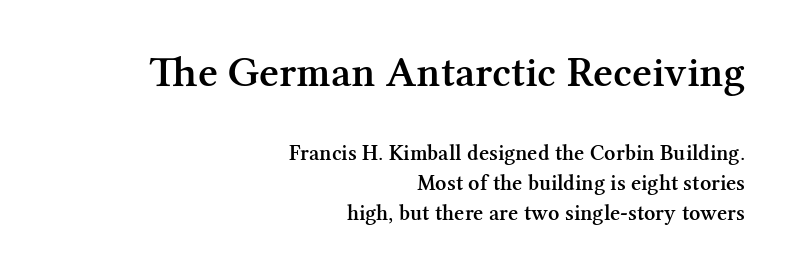
Q: Is the text bold? A: Semi-bold.
Q: Is the text italic (slanted)? A: No, it is upright.
Q: Is the typeface a serif or a sans-serif typeface? A: Serif.
Q: Is the text underlined? A: No.
Q: How is the paragraph aligned? A: Right-aligned.
Q: Is the spacing between letters normal or unusually wide? A: Normal.
Q: Is the spacing between lines tight, normal or loose? A: Normal.
Q: Which block of text is set in a larger size, the first (top) or the second (bottom)? A: The first (top) one.
Q: Width (condensed, normal, or wide)? A: Normal.
Q: Stroke contrast? A: Medium.
Q: x-height? A: Medium.
Q: Monospaced? A: No.
